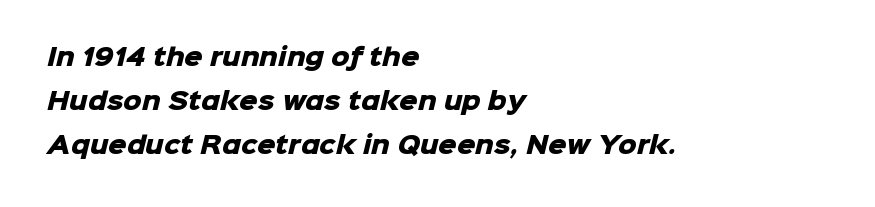
The image shows 23 px bold type; set left-aligned, loose line spacing (1.92x), normal letter spacing, not underlined.
